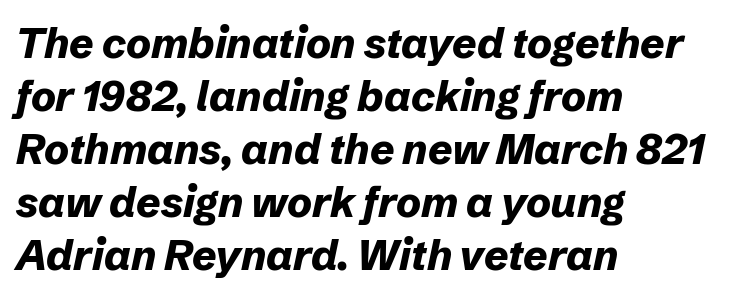
Set as a true bold cut, around the 700 mark. The letters advance in unequal steps, a hallmark of proportional type. Vertically, the passage feels balanced, rows spaced as you'd expect. Observe the ordinary spacing: letters are neighbours, not strangers.
